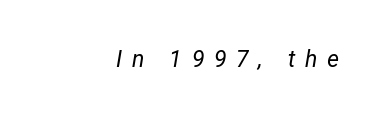
Q: Is the text bold? A: No.
Q: Is the text italic (slanted)? A: Yes, it leans right by about 12 degrees.
Q: Is the text underlined? A: No.
Q: Is the spacing between letters normal or unusually wide? A: Unusually wide.
